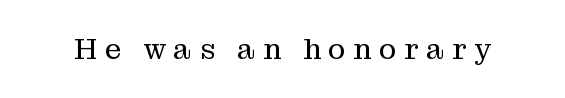
The passage shown is not bold in any degree. Lines of text with bare space underneath. The face used here is proportionally spaced, like ordinary book or web type. This sample uses expanded letter spacing, leaving extra air between glyphs. Designer's note — italics off, roman on. Classification — serif.
